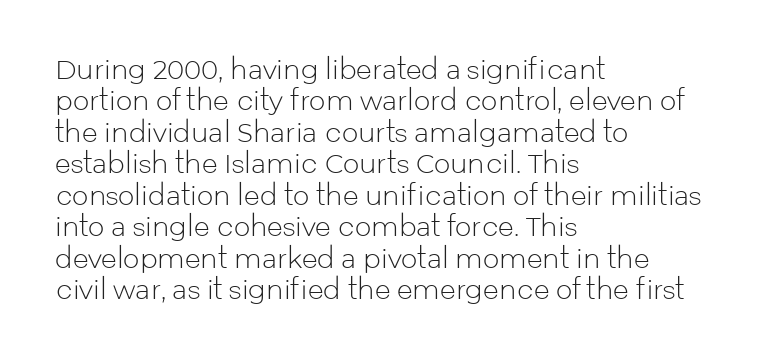
Q: Is the text bold? A: No.
Q: Is the text italic (slanted)? A: No, it is upright.
Q: Is the text underlined? A: No.
Q: How is the paragraph aligned? A: Left-aligned.
Q: Is the spacing between letters normal or unusually wide? A: Normal.
